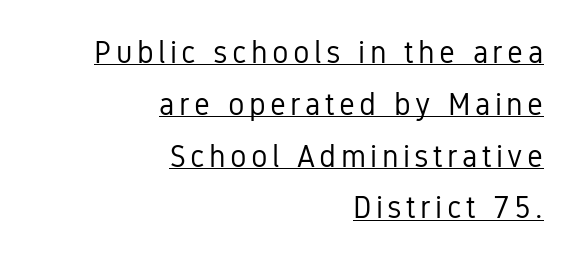
Q: Is the text bold? A: No.
Q: Is the text italic (slanted)? A: No, it is upright.
Q: Is the typeface a serif or a sans-serif typeface? A: Sans-serif.
Q: Is the text underlined? A: Yes.
Q: How is the paragraph aligned? A: Right-aligned.
Q: Is the spacing between lines tight, normal or loose? A: Normal.
Q: Width (condensed, normal, or wide)? A: Condensed.
Q: Stroke contrast? A: Low.
Q: x-height? A: Medium.
Q: Monospaced? A: No.
